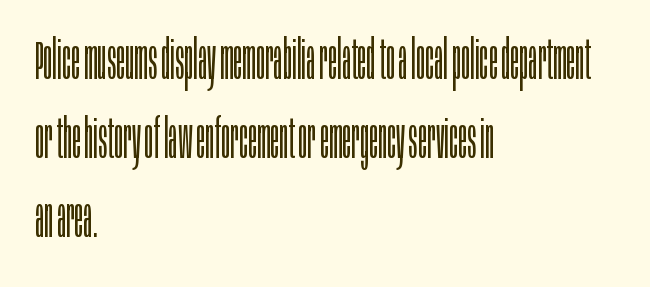
Counters stay open thanks to moderate or lighter strokes. Casual observation: everything's shoved over to the left. A typesetter would call this proportional, since set widths differ per character. No word sits above an underline. Observe the absence of serifs on each vertical stroke in this sample.
